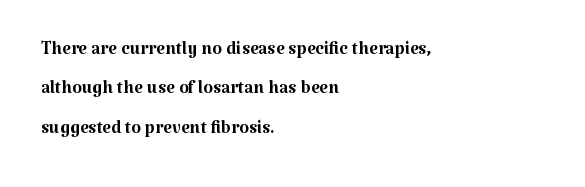
{"italic": "no", "bold": "no", "underline": "no", "align": "left", "line_spacing": "normal", "line_spacing_ratio": 1.58, "letter_spacing": "normal", "letter_spacing_em": 0.0, "glyph_px": 25}
